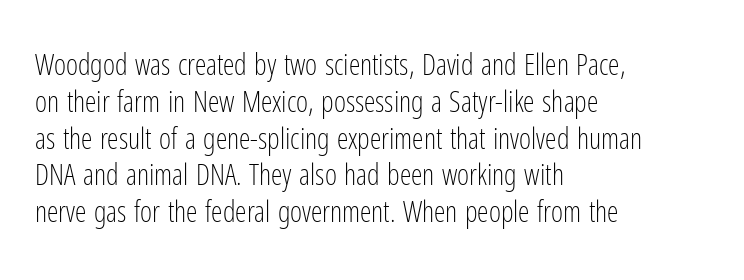
{"serif": "no", "italic": "no", "bold": "no", "weight": "light", "width": "condensed", "stroke_contrast": "low", "x_height": "medium", "monospaced": "no", "underline": "no", "align": "left", "line_spacing": "normal", "line_spacing_ratio": 1.27, "letter_spacing": "normal", "letter_spacing_em": 0.0, "glyph_px": 29}
